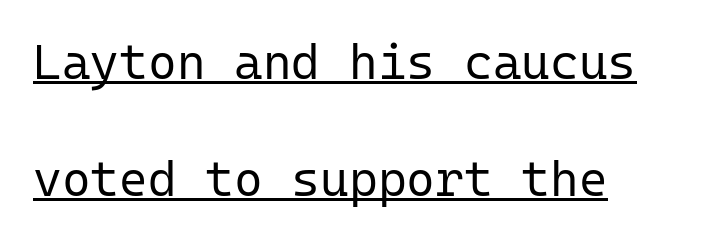
Q: Is the text bold? A: No.
Q: Is the text italic (slanted)? A: No, it is upright.
Q: Is the typeface a serif or a sans-serif typeface? A: Sans-serif.
Q: Is the text underlined? A: Yes.
Q: Is the spacing between letters normal or unusually wide? A: Normal.
Q: Is the spacing between lines tight, normal or loose? A: Loose.
Q: Width (condensed, normal, or wide)? A: Normal.
Q: Stroke contrast? A: Low.
Q: x-height? A: Medium.
Q: Monospaced? A: Yes.
